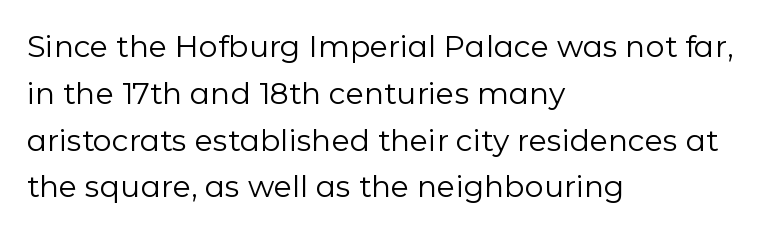
Q: Is the text bold? A: No.
Q: Is the text italic (slanted)? A: No, it is upright.
Q: Is the typeface a serif or a sans-serif typeface? A: Sans-serif.
Q: Is the text underlined? A: No.
Q: How is the paragraph aligned? A: Left-aligned.
Q: Is the spacing between letters normal or unusually wide? A: Normal.
Q: Is the spacing between lines tight, normal or loose? A: Normal.
Q: Width (condensed, normal, or wide)? A: Normal.
Q: Stroke contrast? A: Low.
Q: x-height? A: Medium.
Q: Monospaced? A: No.
